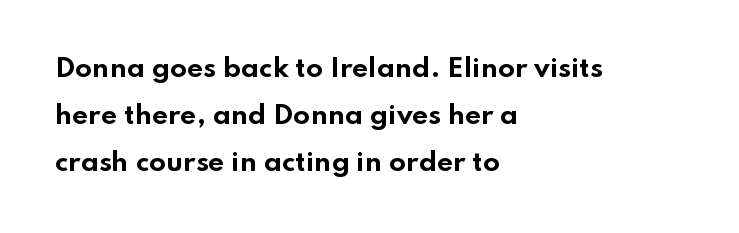
{"italic": "no", "bold": "yes", "underline": "no", "align": "left", "line_spacing_ratio": 1.88, "letter_spacing": "normal", "letter_spacing_em": 0.0, "glyph_px": 25}
